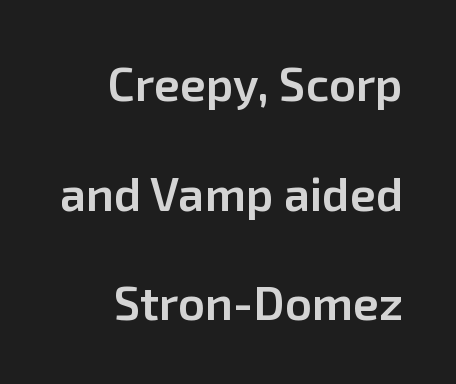
{"serif": "no", "italic": "no", "bold": "semi", "weight": "semibold", "width": "normal", "stroke_contrast": "low", "x_height": "medium", "monospaced": "no", "underline": "no", "align": "right", "line_spacing": "loose", "line_spacing_ratio": 2.33, "letter_spacing": "normal", "letter_spacing_em": 0.0, "glyph_px": 47}
